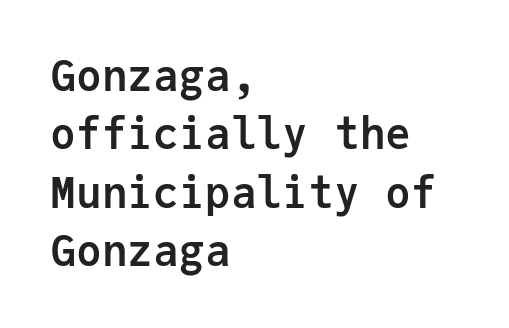
Default kerning and tracking; the words read as compact shapes. You can tell it's not italic because the verticals are truly vertical. Heft: maximum for text — a bold. The strip under each line holds only bare page.
